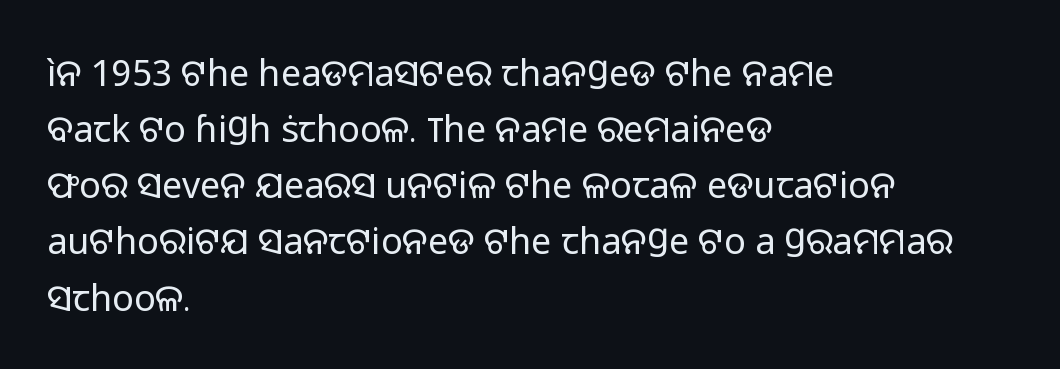
The passage shown is typed in a proportional face where columns would drift. The face used here is a sans, in the tradition of grotesques and geometrics. Each line starts at the same left margin while the right side varies. Ascenders rise straight up at ninety degrees.
